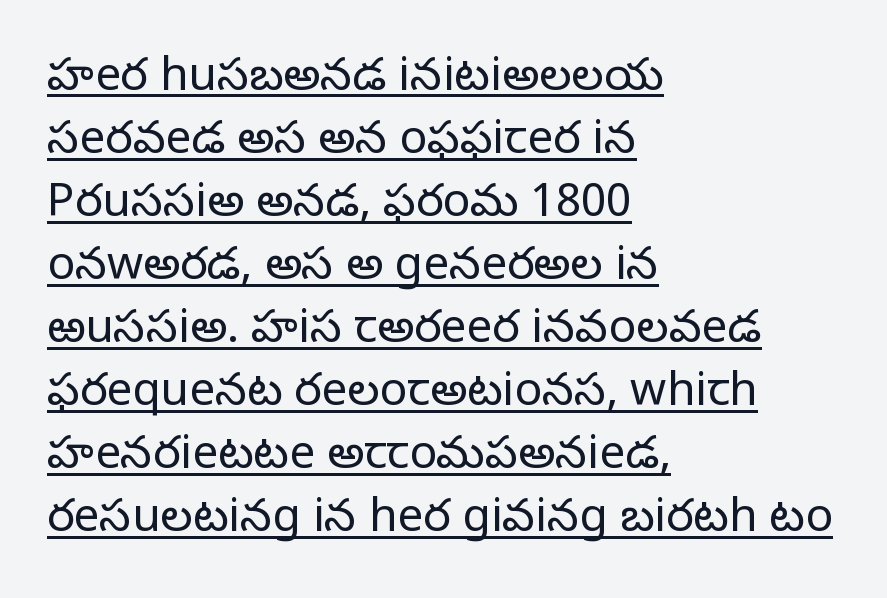
Q: Is the text bold? A: No.
Q: Is the text italic (slanted)? A: No, it is upright.
Q: Is the typeface a serif or a sans-serif typeface? A: Sans-serif.
Q: Is the text underlined? A: Yes.
Q: How is the paragraph aligned? A: Left-aligned.
Q: Is the spacing between letters normal or unusually wide? A: Normal.
Q: Is the spacing between lines tight, normal or loose? A: Normal.
Q: Width (condensed, normal, or wide)? A: Normal.
Q: Stroke contrast? A: Low.
Q: x-height? A: Medium.
Q: Monospaced? A: No.
